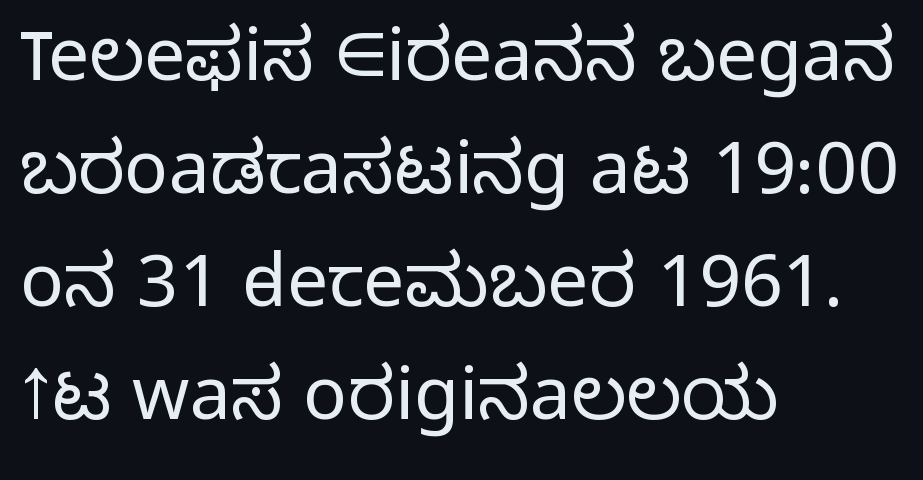
Q: Is the text bold? A: No.
Q: Is the text italic (slanted)? A: No, it is upright.
Q: Is the typeface a serif or a sans-serif typeface? A: Sans-serif.
Q: Is the text underlined? A: No.
Q: How is the paragraph aligned? A: Left-aligned.
Q: Is the spacing between letters normal or unusually wide? A: Normal.
Q: Is the spacing between lines tight, normal or loose? A: Normal.
Q: Width (condensed, normal, or wide)? A: Normal.
Q: Stroke contrast? A: Low.
Q: x-height? A: Medium.
Q: Monospaced? A: No.
